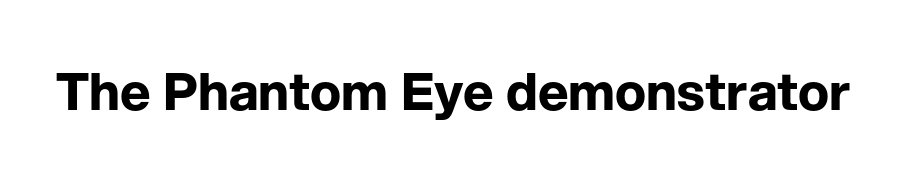
The face used here is rendered with its standard letterfit. Does the weight exceed regular? Yes, all the way to bold. Do the characters align in a grid? No, the font is proportional. Designer's note — italics off, roman on. Observe the absence of serifs on each vertical stroke in this sample. Plain, unruled lines of type.
